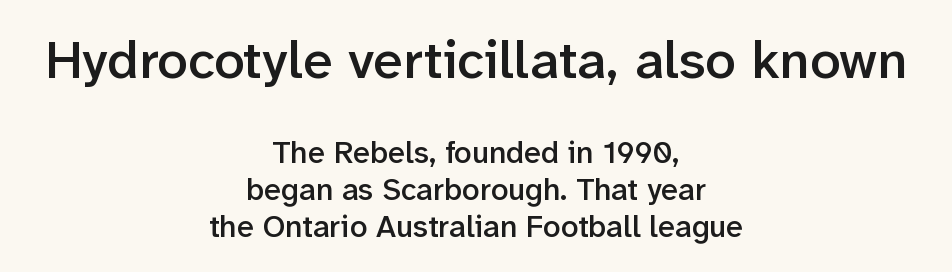
Q: Is the text bold? A: Semi-bold.
Q: Is the text italic (slanted)? A: No, it is upright.
Q: Is the typeface a serif or a sans-serif typeface? A: Sans-serif.
Q: Is the text underlined? A: No.
Q: How is the paragraph aligned? A: Centered.
Q: Is the spacing between letters normal or unusually wide? A: Normal.
Q: Which block of text is set in a larger size, the first (top) or the second (bottom)? A: The first (top) one.
Q: Width (condensed, normal, or wide)? A: Normal.
Q: Stroke contrast? A: Low.
Q: x-height? A: Medium.
Q: Monospaced? A: No.
